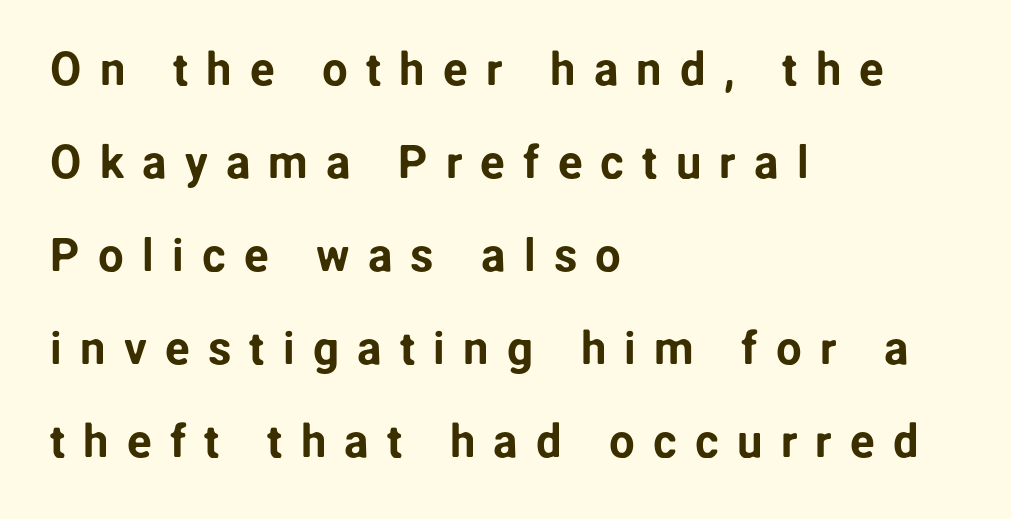
{"serif": "no", "italic": "no", "width": "normal", "stroke_contrast": "low", "x_height": "medium", "monospaced": "no", "underline": "no", "align": "left", "line_spacing": "loose", "line_spacing_ratio": 2.02, "letter_spacing": "wide", "letter_spacing_em": 0.39, "glyph_px": 46}
